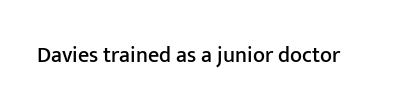
The image shows 22 px text type, upright; set normal letter spacing, not underlined.
